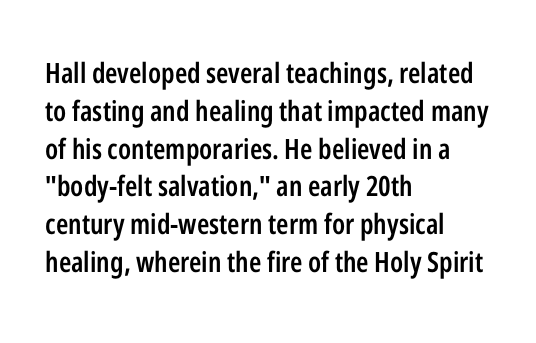
The image shows 28 px semibold, condensed sans-serif type, upright; set left-aligned, normal line spacing (1.35x), normal letter spacing, not underlined; low stroke contrast and a medium x-height.
